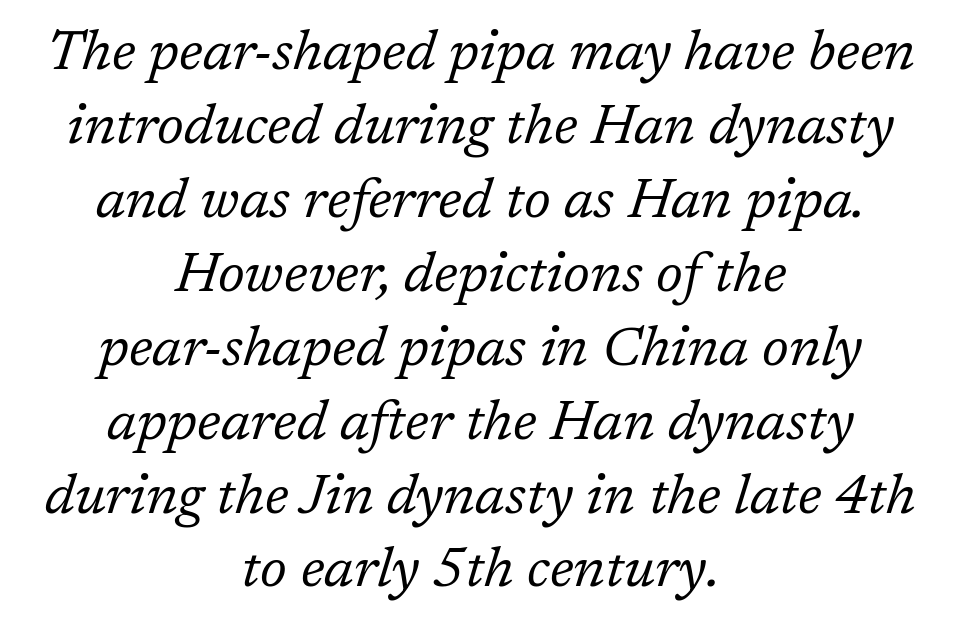
Q: Is the text bold? A: No.
Q: Is the text italic (slanted)? A: Yes, it leans right by about 17 degrees.
Q: Is the typeface a serif or a sans-serif typeface? A: Serif.
Q: Is the text underlined? A: No.
Q: How is the paragraph aligned? A: Centered.
Q: Is the spacing between letters normal or unusually wide? A: Normal.
Q: Is the spacing between lines tight, normal or loose? A: Normal.
Q: Width (condensed, normal, or wide)? A: Normal.
Q: Stroke contrast? A: Low.
Q: x-height? A: Medium.
Q: Monospaced? A: No.
